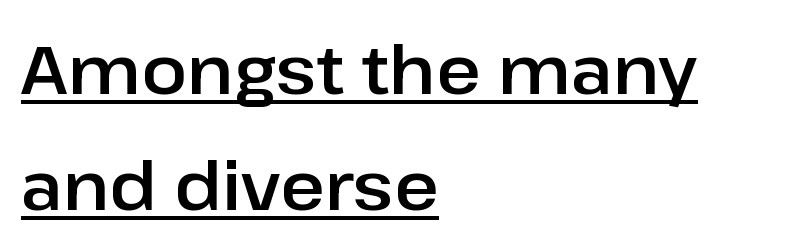
{"serif": "no", "italic": "no", "width": "normal", "stroke_contrast": "low", "x_height": "medium", "monospaced": "no", "underline": "yes", "align": "left", "line_spacing": "normal", "line_spacing_ratio": 1.7, "letter_spacing": "normal", "letter_spacing_em": 0.0, "glyph_px": 68}
